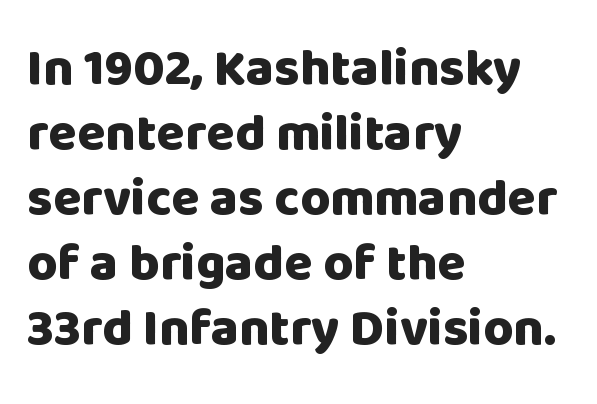
Q: Is the text bold? A: Yes.
Q: Is the text italic (slanted)? A: No, it is upright.
Q: Is the typeface a serif or a sans-serif typeface? A: Sans-serif.
Q: Is the text underlined? A: No.
Q: How is the paragraph aligned? A: Left-aligned.
Q: Is the spacing between letters normal or unusually wide? A: Normal.
Q: Is the spacing between lines tight, normal or loose? A: Normal.
Q: Width (condensed, normal, or wide)? A: Normal.
Q: Stroke contrast? A: Low.
Q: x-height? A: Large.
Q: Monospaced? A: No.
